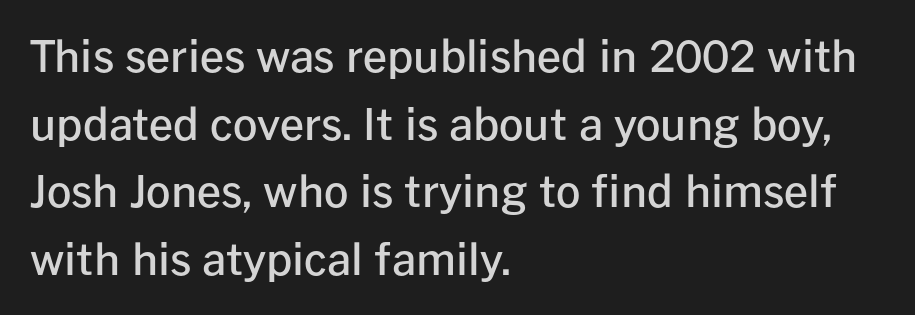
Looks like regular typesetting: each glyph gets only the width it needs. The space directly below the letters is spotless. Baseline-to-baseline distance is the conventional proportion of letter height. Caption: multi-line text, flush left, ragged right. Type style note: lacks serifs. A somewhat darkened texture: the type is semibold rather than bold.
